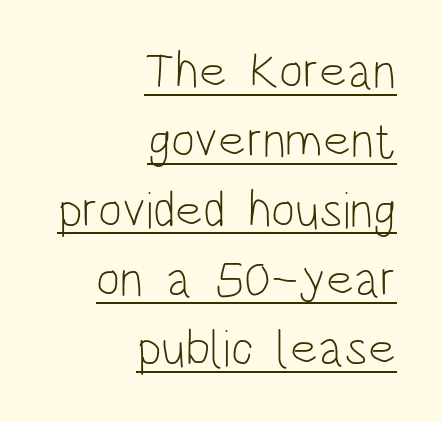
Q: Is the text bold? A: No.
Q: Is the text italic (slanted)? A: No, it is upright.
Q: Is the typeface a serif or a sans-serif typeface? A: Sans-serif.
Q: Is the text underlined? A: Yes.
Q: How is the paragraph aligned? A: Right-aligned.
Q: Is the spacing between letters normal or unusually wide? A: Normal.
Q: Is the spacing between lines tight, normal or loose? A: Normal.
Q: Width (condensed, normal, or wide)? A: Condensed.
Q: Stroke contrast? A: Low.
Q: x-height? A: Large.
Q: Monospaced? A: No.
